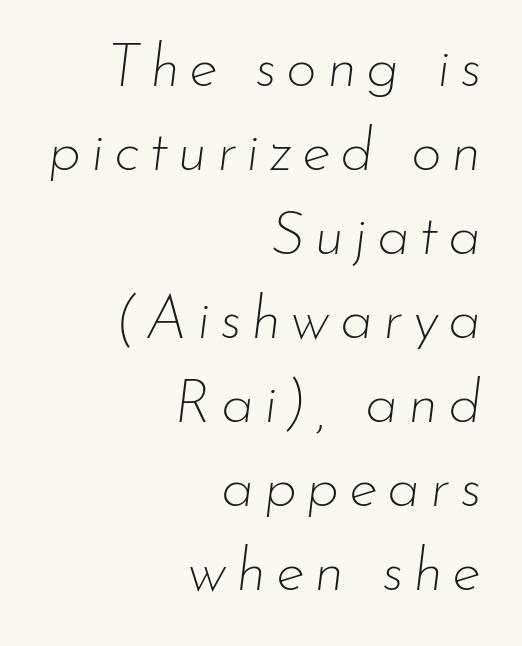
The image shows 60 px thin type, italic (leaning right); set right-aligned, normal line spacing (1.4x), not underlined; low stroke contrast and a small x-height.
